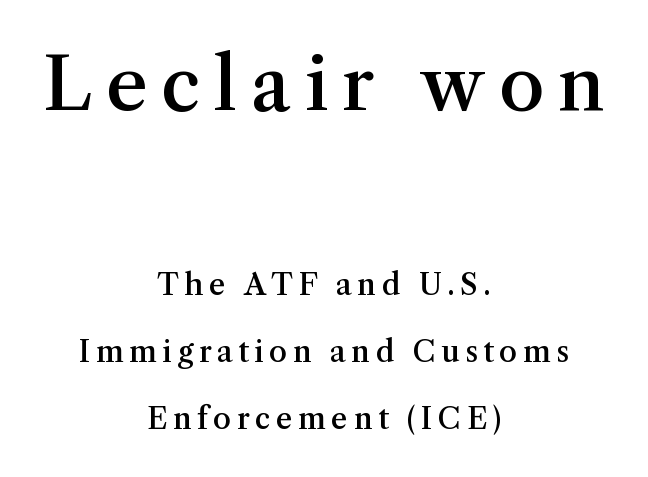
The image shows 73 px semibold serif type, upright; set centered, loose line spacing (2.31x), not underlined; the first (top) block is 2.52x larger; medium stroke contrast and a medium x-height.
